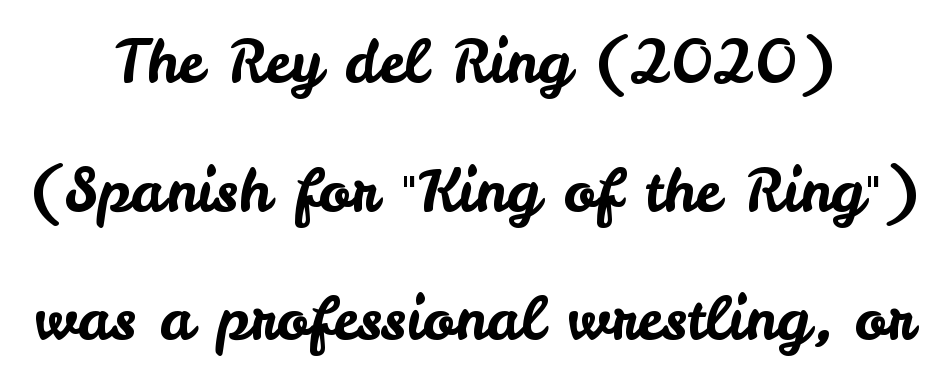
{"serif": "no", "width": "normal", "stroke_contrast": "low", "x_height": "small", "monospaced": "no", "underline": "no", "align": "center", "line_spacing": "loose", "line_spacing_ratio": 2.18, "letter_spacing": "normal", "letter_spacing_em": 0.0, "glyph_px": 59}
